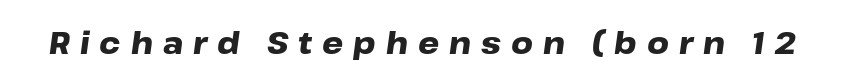
The image shows 30 px heavy, wide type, italic (leaning right); set unusually wide letter spacing (+0.33 em), not underlined; low stroke contrast and a medium x-height.
